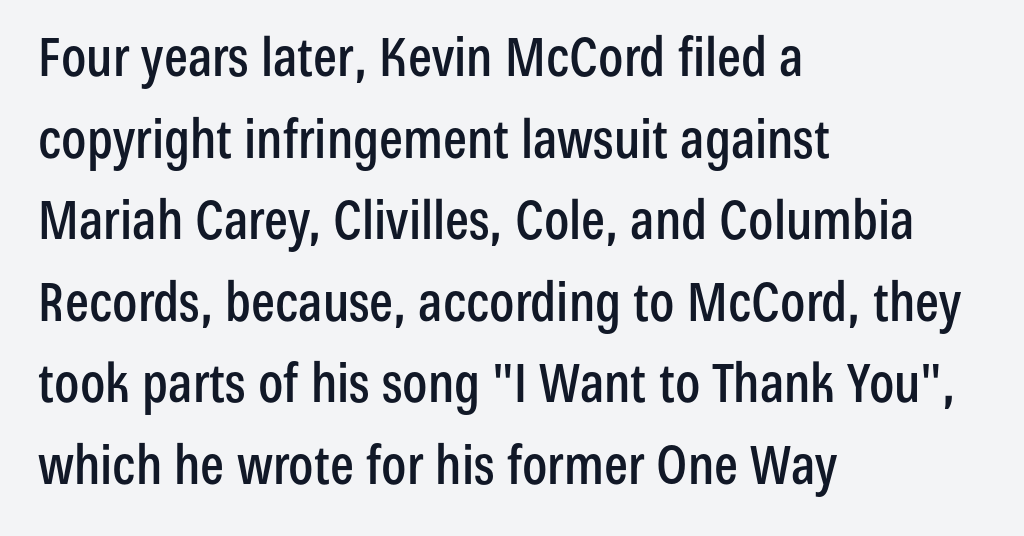
The image shows 53 px condensed sans-serif type, upright; set left-aligned, normal line spacing (1.54x), normal letter spacing, not underlined; low stroke contrast and a medium x-height.
